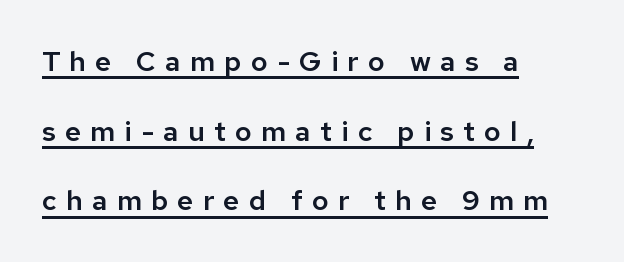
The image shows 28 px sans-serif type, upright; set left-aligned, loose line spacing (2.49x), unusually wide letter spacing (+0.33 em), underlined; low stroke contrast and a medium x-height.
